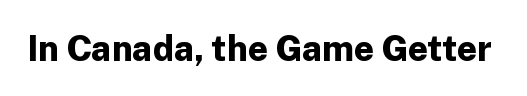
{"serif": "no", "italic": "no", "bold": "yes", "weight": "bold", "width": "normal", "stroke_contrast": "low", "x_height": "medium", "monospaced": "no", "underline": "no", "letter_spacing": "normal", "letter_spacing_em": 0.0, "glyph_px": 35}
